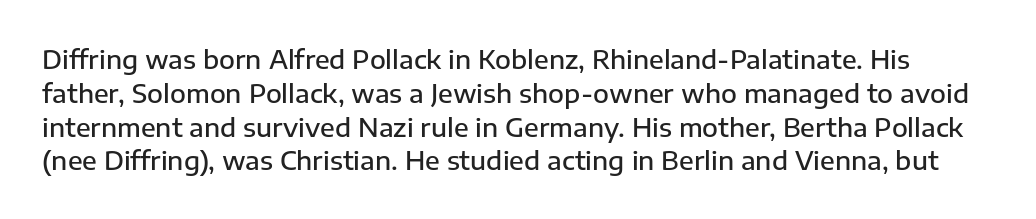
Quick note: interline space is typical. Has an underline been added? It has not. Is the type bold? Partly — it's a semibold, heavier than regular but not fully bold. Italic: no, the glyphs are upright roman.
